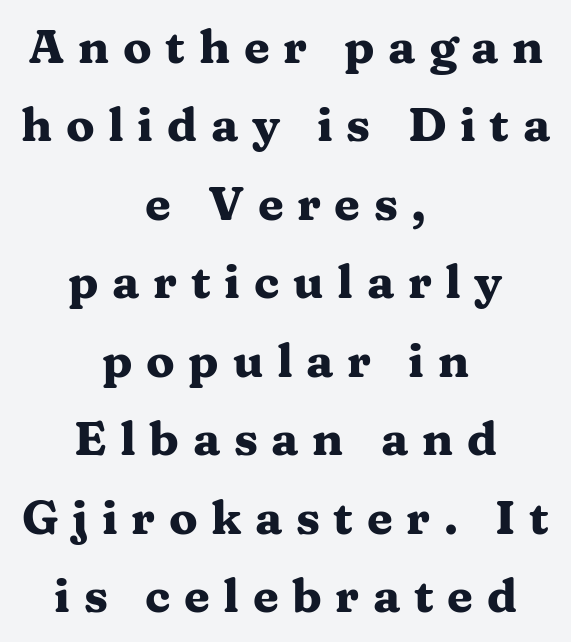
Q: Is the text bold? A: Yes.
Q: Is the text italic (slanted)? A: No, it is upright.
Q: Is the typeface a serif or a sans-serif typeface? A: Serif.
Q: Is the text underlined? A: No.
Q: How is the paragraph aligned? A: Centered.
Q: Is the spacing between letters normal or unusually wide? A: Unusually wide.
Q: Is the spacing between lines tight, normal or loose? A: Normal.
Q: Width (condensed, normal, or wide)? A: Wide.
Q: Stroke contrast? A: Medium.
Q: x-height? A: Medium.
Q: Monospaced? A: No.
